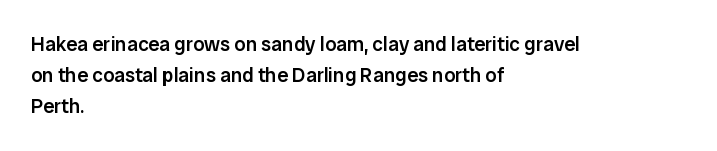
Q: Is the text bold? A: Semi-bold.
Q: Is the text italic (slanted)? A: No, it is upright.
Q: Is the text underlined? A: No.
Q: How is the paragraph aligned? A: Left-aligned.
Q: Is the spacing between letters normal or unusually wide? A: Normal.
Q: Is the spacing between lines tight, normal or loose? A: Normal.
